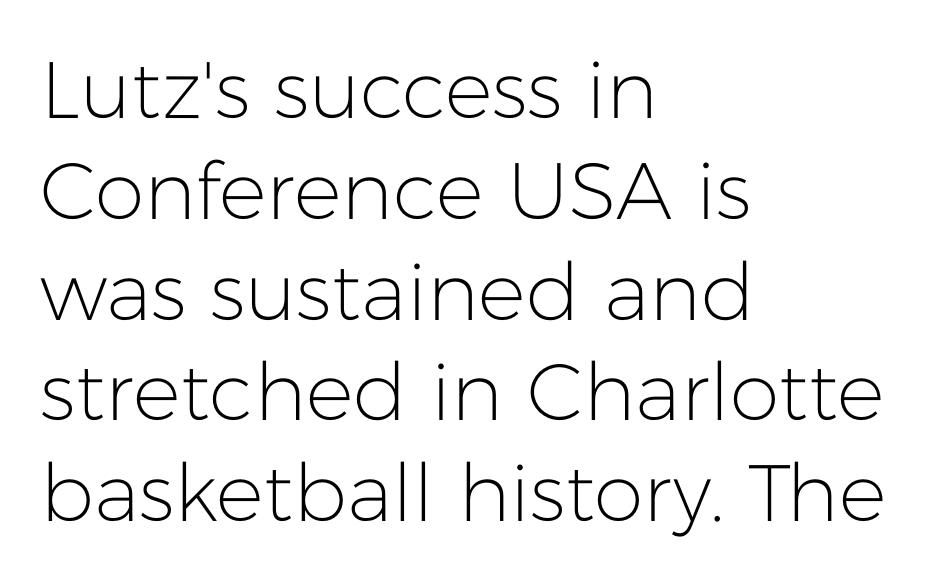
The image shows 80 px light sans-serif type, upright; set left-aligned, normal line spacing (1.26x), normal letter spacing, not underlined; low stroke contrast and a medium x-height.
